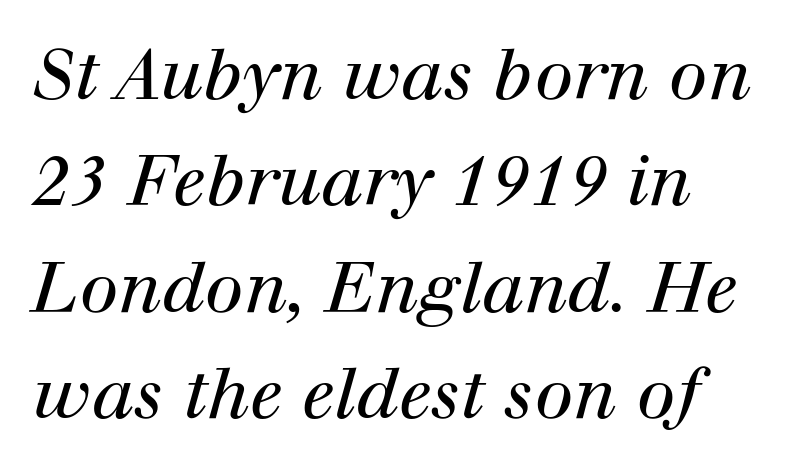
The image shows 70 px regular-weight serif type, italic (leaning right); set left-aligned, normal line spacing (1.52x), normal letter spacing, not underlined; high stroke contrast and a medium x-height.
